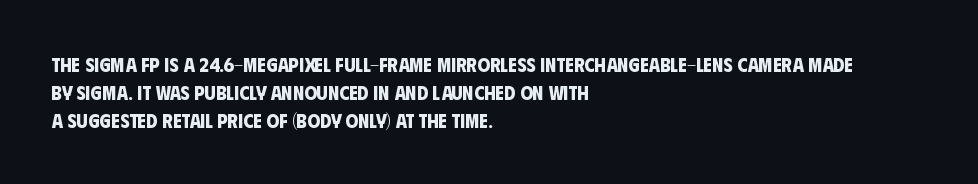
Q: Is the text bold? A: Yes.
Q: Is the text underlined? A: No.
Q: How is the paragraph aligned? A: Left-aligned.
Q: Is the spacing between letters normal or unusually wide? A: Normal.
Q: Is the spacing between lines tight, normal or loose? A: Normal.
